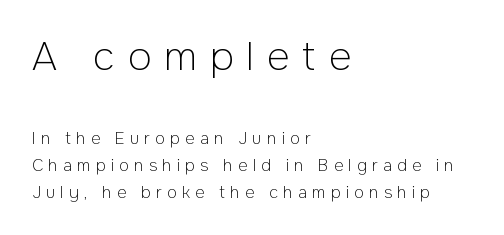
Do the characters align in a grid? No, the font is proportional. Bare-footed words on every line. The letterforms sit at book weight or below. Summary of vertical rhythm: regular, with standard interline spacing. Size hierarchy here favors the leading block over the trailing one.
